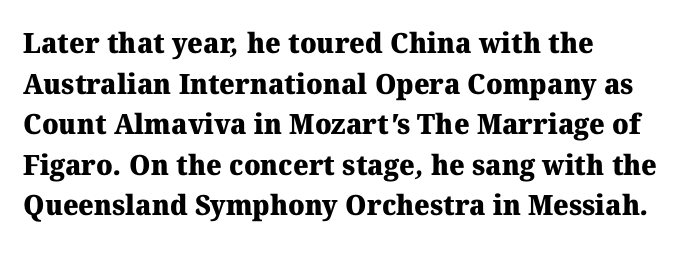
{"serif": "yes", "bold": "yes", "weight": "heavy", "width": "normal", "stroke_contrast": "medium", "x_height": "medium", "monospaced": "no", "underline": "no", "align": "left", "line_spacing": "normal", "line_spacing_ratio": 1.45, "letter_spacing": "normal", "letter_spacing_em": 0.0, "glyph_px": 28}
